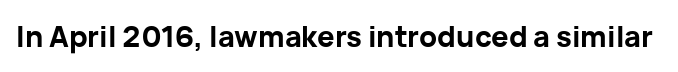
Q: Is the text bold? A: Yes.
Q: Is the text italic (slanted)? A: No, it is upright.
Q: Is the typeface a serif or a sans-serif typeface? A: Sans-serif.
Q: Is the text underlined? A: No.
Q: Is the spacing between letters normal or unusually wide? A: Normal.
Q: Width (condensed, normal, or wide)? A: Normal.
Q: Stroke contrast? A: Low.
Q: x-height? A: Medium.
Q: Monospaced? A: No.
